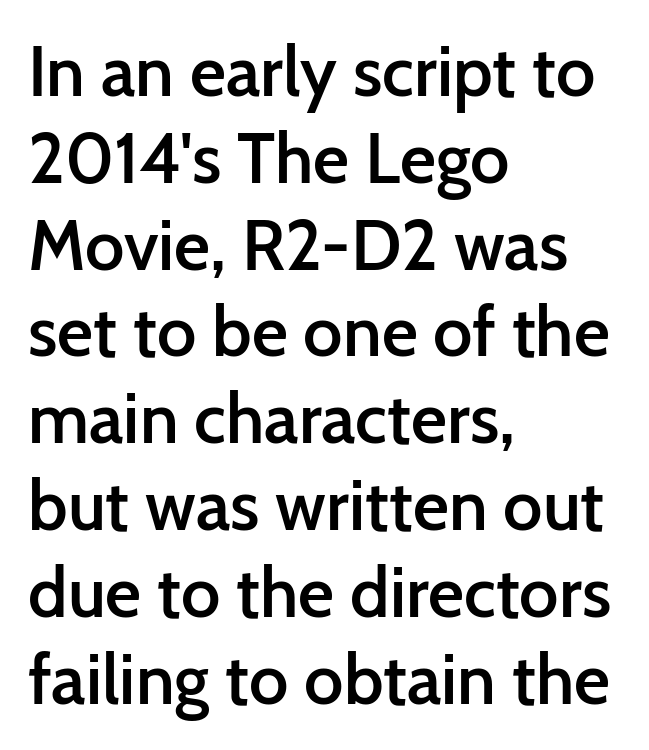
Q: Is the text bold? A: Semi-bold.
Q: Is the text italic (slanted)? A: No, it is upright.
Q: Is the typeface a serif or a sans-serif typeface? A: Sans-serif.
Q: Is the text underlined? A: No.
Q: How is the paragraph aligned? A: Left-aligned.
Q: Is the spacing between letters normal or unusually wide? A: Normal.
Q: Width (condensed, normal, or wide)? A: Normal.
Q: Stroke contrast? A: Low.
Q: x-height? A: Medium.
Q: Monospaced? A: No.
